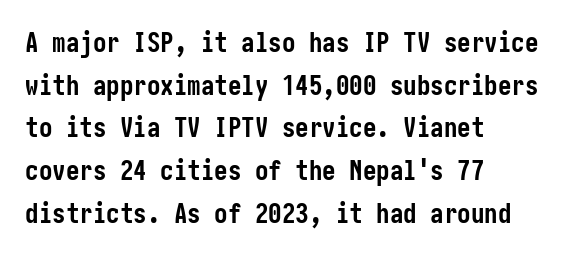
Q: Is the text bold? A: Yes.
Q: Is the text italic (slanted)? A: No, it is upright.
Q: Is the text underlined? A: No.
Q: How is the paragraph aligned? A: Left-aligned.
Q: Is the spacing between letters normal or unusually wide? A: Normal.
Q: Is the spacing between lines tight, normal or loose? A: Normal.
